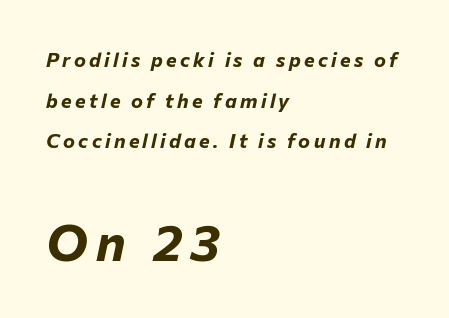
{"italic": "yes", "lean": "right", "slant_degrees": 12, "bold": "yes", "weight": "bold", "width": "normal", "stroke_contrast": "low", "x_height": "medium", "monospaced": "no", "underline": "no", "align": "left", "line_spacing": "loose", "line_spacing_ratio": 2.03, "larger_block": "second", "size_ratio": 2.55, "glyph_px": 51}
